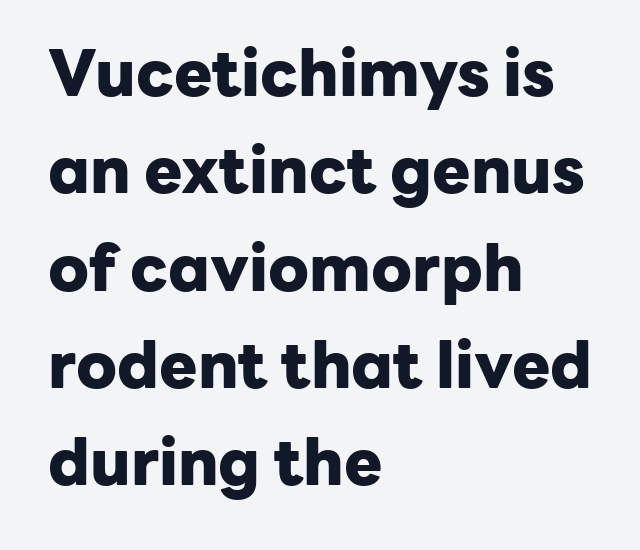
{"serif": "no", "italic": "no", "bold": "yes", "weight": "heavy", "width": "normal", "stroke_contrast": "low", "x_height": "medium", "monospaced": "no", "underline": "no", "align": "left", "line_spacing": "normal", "line_spacing_ratio": 1.52, "letter_spacing": "normal", "letter_spacing_em": 0.0, "glyph_px": 64}
